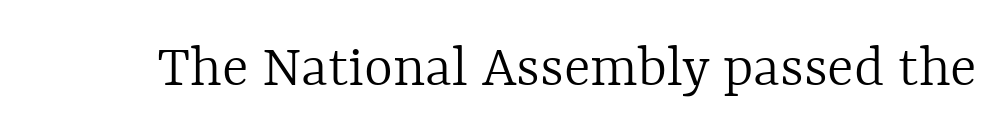
The image shows 62 px light type, upright; set normal letter spacing, not underlined; a medium x-height.
